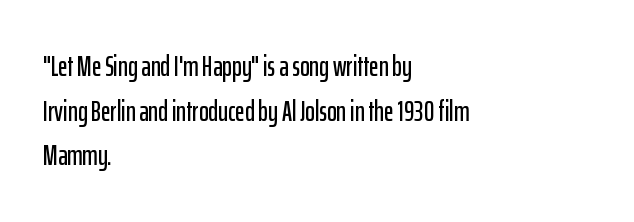
The image shows 29 px condensed sans-serif type, upright; set left-aligned, normal line spacing (1.54x), normal letter spacing, not underlined; low stroke contrast and a medium x-height.
